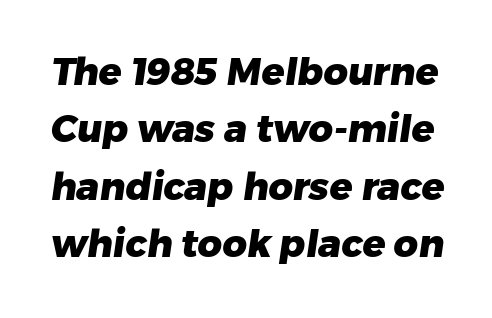
The image shows 38 px heavy sans-serif type; set normal line spacing (1.51x), normal letter spacing, not underlined; low stroke contrast and a medium x-height.
